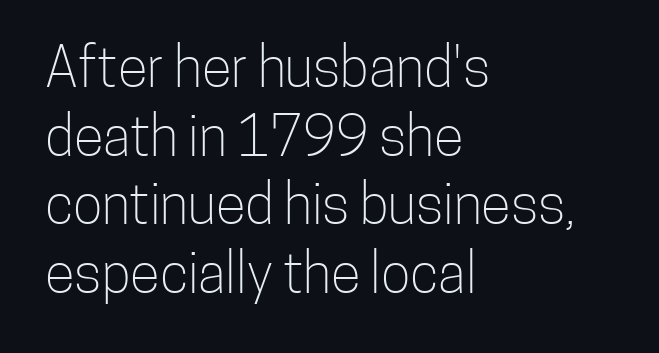
The specimen reads as upright at a glance. Stroke thickness stays within the range of a standard reading face or lighter. No word sits above an underline. Standard letterfit; no display-style spreading of the glyphs.
